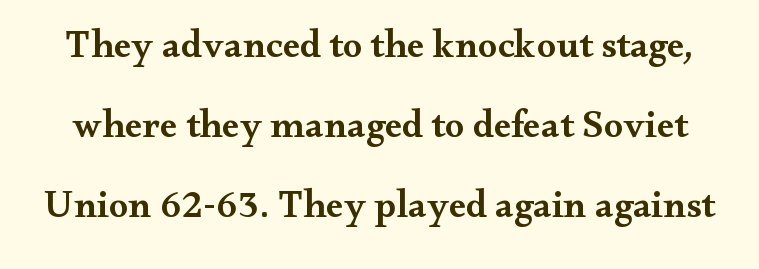
Varying glyph widths throughout — classic text-font behaviour. This is the regular roman posture of the typeface. Underline: absent. The glyphs in this specimen are seriffed. The designer dialed line spacing up above the default.
